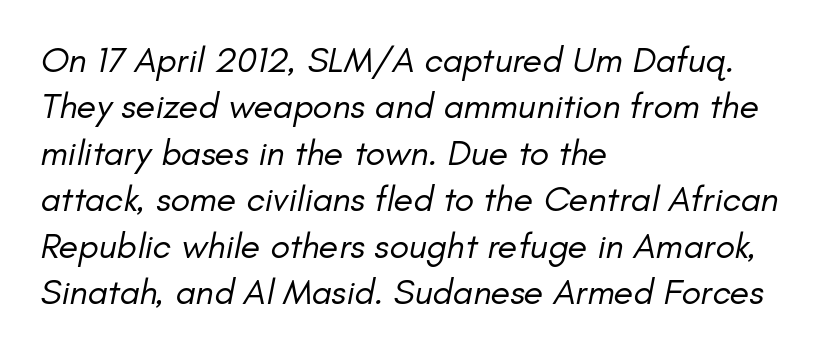
The image shows 36 px regular-weight type, italic (leaning right); set left-aligned, normal line spacing (1.29x), normal letter spacing, not underlined; low stroke contrast and a small x-height.
